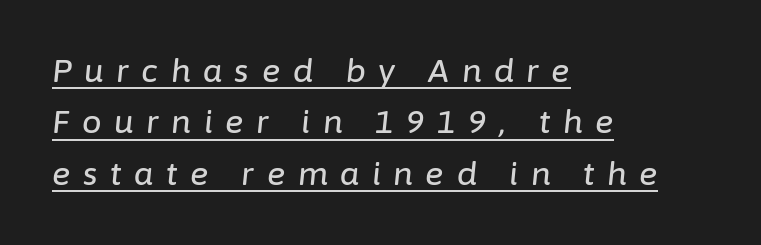
The image shows 31 px text type, italic (leaning right); set left-aligned, normal line spacing (1.66x), unusually wide letter spacing (+0.41 em), underlined; low stroke contrast and a medium x-height.
